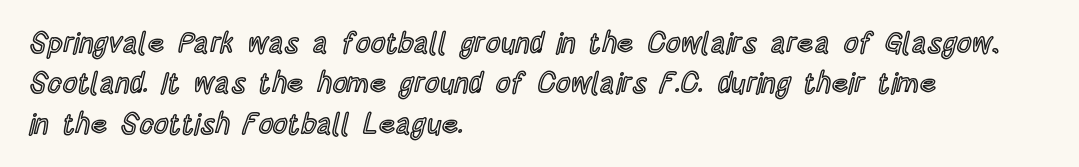
{"width": "condensed", "x_height": "large", "monospaced": "no", "underline": "no", "align": "left", "line_spacing": "normal", "line_spacing_ratio": 1.39, "letter_spacing": "normal", "letter_spacing_em": 0.0, "glyph_px": 29}
